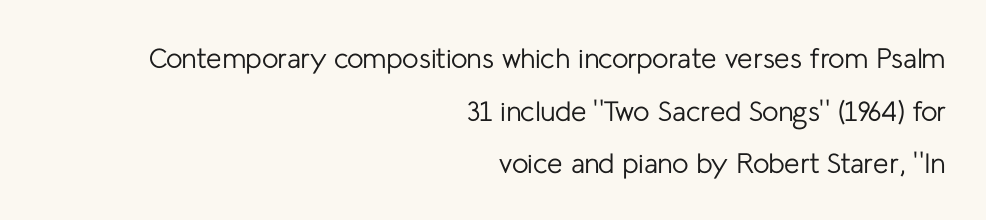
The tracking reads as untouched default to a designer's eye. The space directly below the letters is spotless. Think standard paragraph weight, or any step lighter than that. Spacing verdict: proportional, widths tailored to each character.
